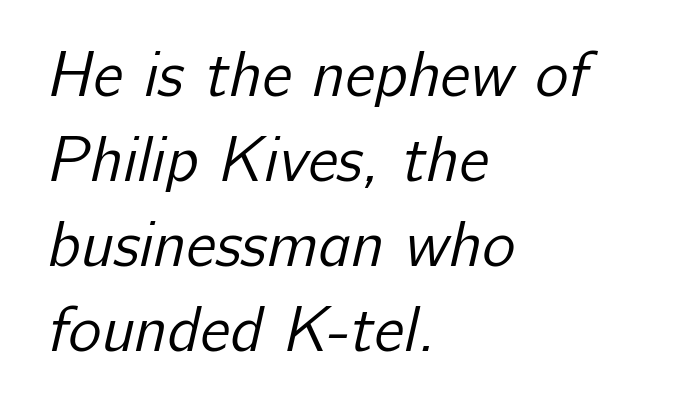
Q: Is the text bold? A: No.
Q: Is the typeface a serif or a sans-serif typeface? A: Sans-serif.
Q: Is the text underlined? A: No.
Q: How is the paragraph aligned? A: Left-aligned.
Q: Is the spacing between letters normal or unusually wide? A: Normal.
Q: Is the spacing between lines tight, normal or loose? A: Normal.
Q: Width (condensed, normal, or wide)? A: Normal.
Q: Stroke contrast? A: Low.
Q: x-height? A: Medium.
Q: Monospaced? A: No.
